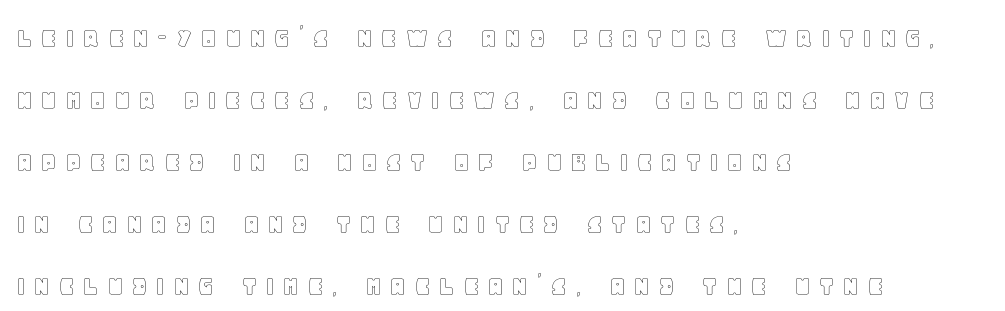
Q: Is the text italic (slanted)? A: No, it is upright.
Q: Is the text underlined? A: No.
Q: How is the paragraph aligned? A: Left-aligned.
Q: Is the spacing between letters normal or unusually wide? A: Unusually wide.
Q: Is the spacing between lines tight, normal or loose? A: Loose.
Q: Width (condensed, normal, or wide)? A: Normal.
Q: x-height? A: Large.
Q: Monospaced? A: No.
